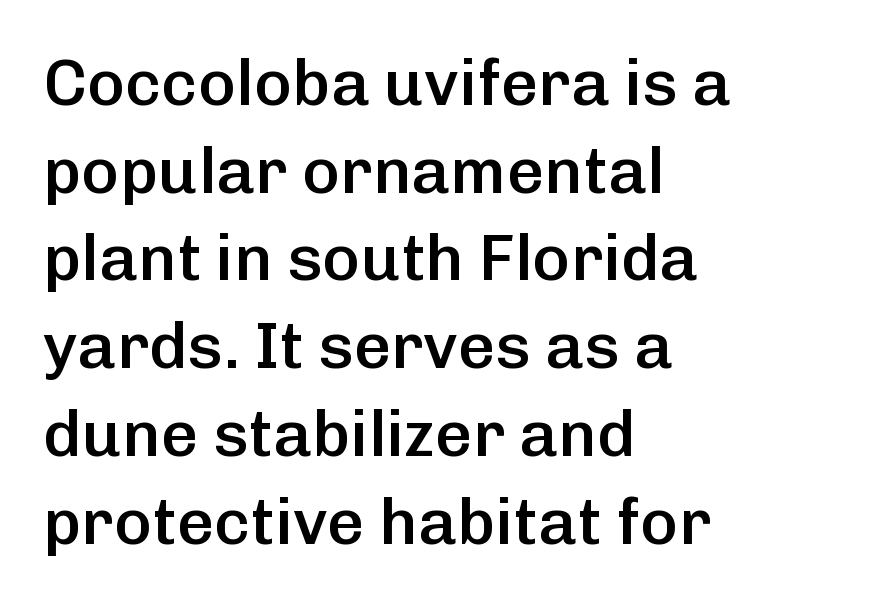
{"serif": "no", "italic": "no", "bold": "semi", "weight": "semibold", "width": "normal", "stroke_contrast": "low", "x_height": "medium", "monospaced": "no", "underline": "no", "align": "left", "line_spacing": "normal", "line_spacing_ratio": 1.35, "letter_spacing": "normal", "letter_spacing_em": 0.0, "glyph_px": 65}
